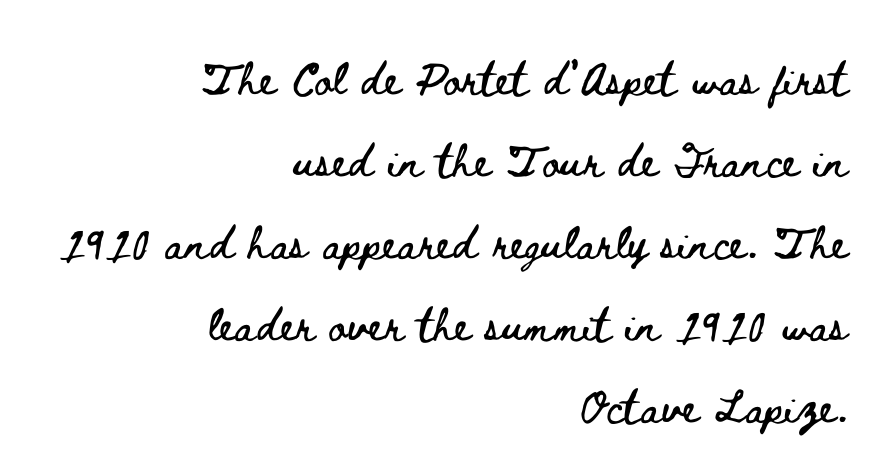
The image shows 42 px wide type; set right-aligned, loose line spacing (1.95x), normal letter spacing, not underlined; low stroke contrast and a small x-height.
